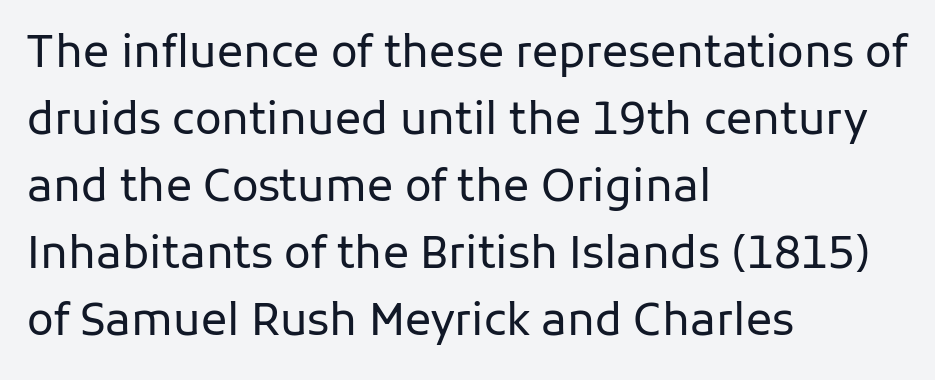
{"serif": "no", "italic": "no", "bold": "no", "weight": "regular", "width": "normal", "stroke_contrast": "low", "x_height": "medium", "monospaced": "no", "underline": "no", "align": "left", "line_spacing": "normal", "line_spacing_ratio": 1.52, "letter_spacing": "normal", "letter_spacing_em": 0.0, "glyph_px": 44}
